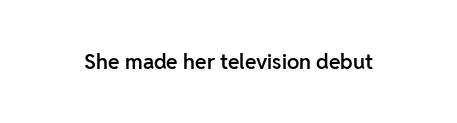
The image shows 21 px text type, upright; set normal letter spacing, not underlined.
